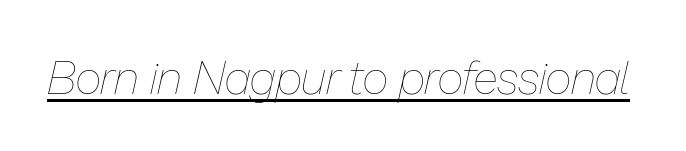
The image shows 46 px thin type, italic (leaning right); set normal letter spacing, underlined; low stroke contrast and a medium x-height.
